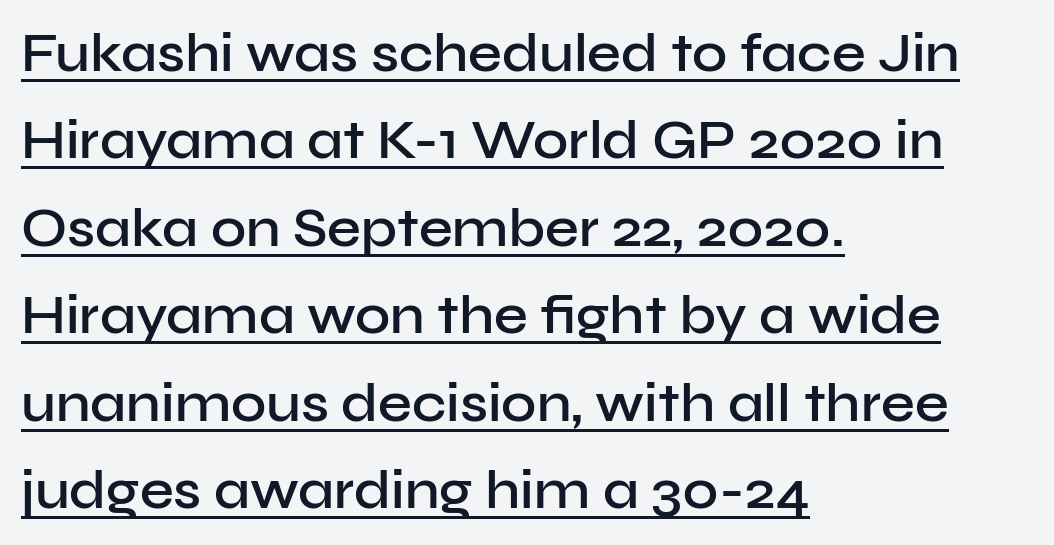
Q: Is the text bold? A: Semi-bold.
Q: Is the text italic (slanted)? A: No, it is upright.
Q: Is the typeface a serif or a sans-serif typeface? A: Sans-serif.
Q: Is the text underlined? A: Yes.
Q: How is the paragraph aligned? A: Left-aligned.
Q: Is the spacing between letters normal or unusually wide? A: Normal.
Q: Is the spacing between lines tight, normal or loose? A: Normal.
Q: Width (condensed, normal, or wide)? A: Normal.
Q: Stroke contrast? A: Low.
Q: x-height? A: Medium.
Q: Monospaced? A: No.
